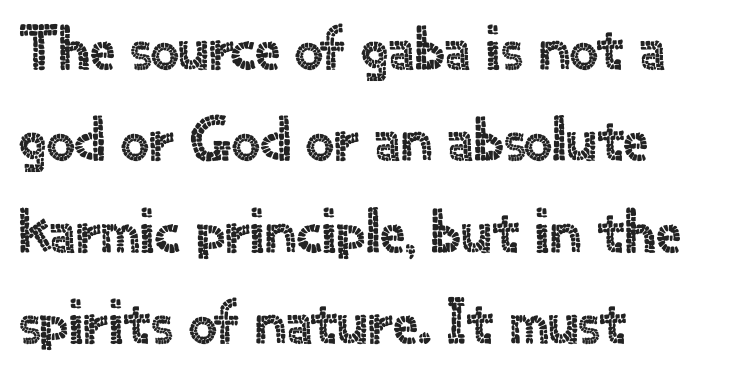
The image shows 63 px sans-serif type, upright; set left-aligned, normal line spacing (1.45x), normal letter spacing, not underlined; a small x-height.
